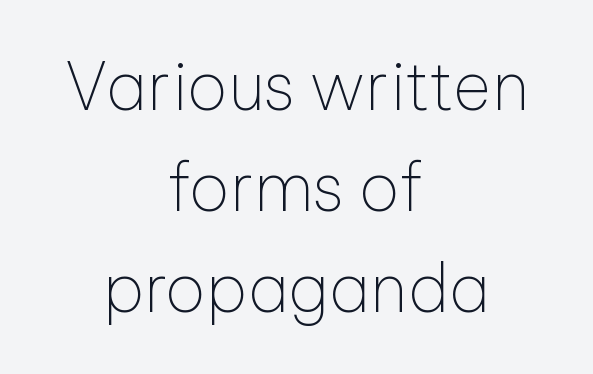
{"serif": "no", "italic": "no", "bold": "no", "weight": "thin", "width": "normal", "stroke_contrast": "low", "x_height": "medium", "monospaced": "no", "underline": "no", "align": "center", "line_spacing": "normal", "line_spacing_ratio": 1.53, "letter_spacing": "normal", "letter_spacing_em": 0.0, "glyph_px": 66}
